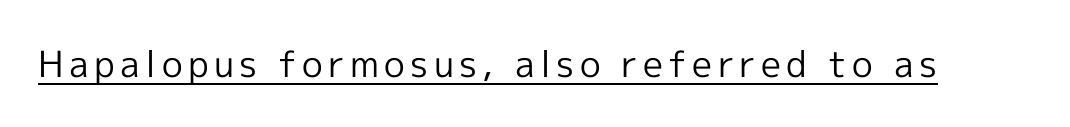
The image shows 36 px regular-weight sans-serif type, upright; set underlined; a medium x-height.
